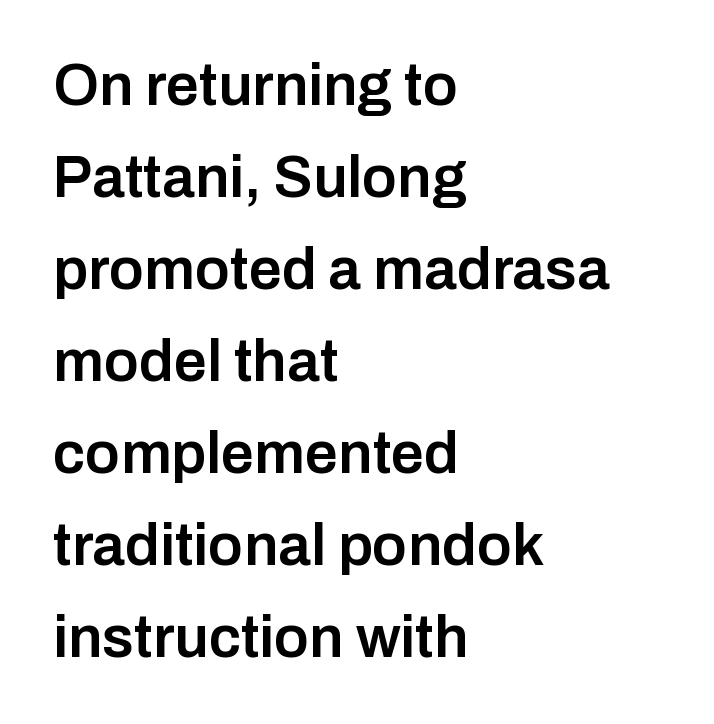
Observe the absence of serifs on each vertical stroke in this sample. The rendering uses a semibold face; strokes are thickened but not to full bold. Notice how the passage keeps a crisp vertical edge on the left only. Ordinary non-slanted type is in use. Rows of type keep a routine distance in the vertical direction.
